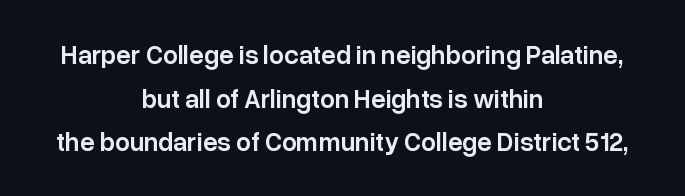
Caption: semibold face, moderately heavy strokes. These lines keep a tight, regular rhythm from letter to letter. Honestly, the row spacing looks completely unremarkable. The foot of each line stays bare and open.
